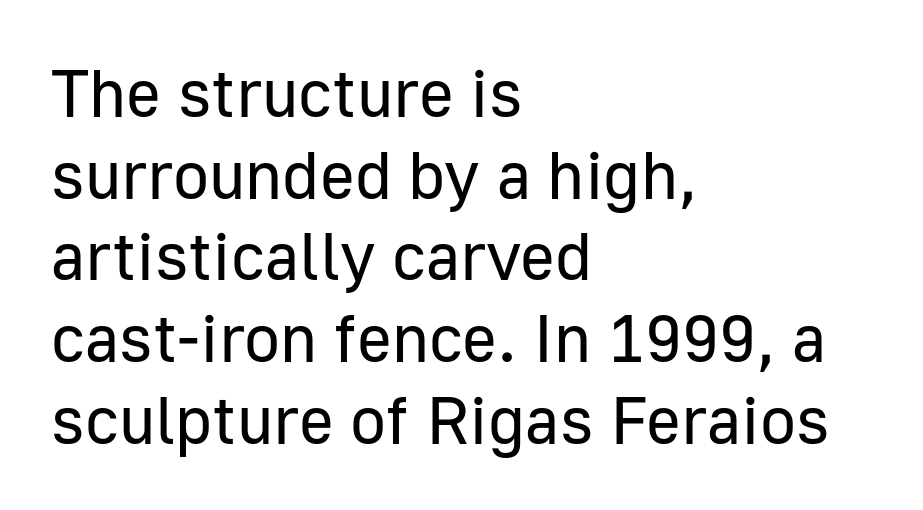
{"serif": "no", "italic": "no", "bold": "no", "weight": "regular", "width": "normal", "stroke_contrast": "low", "x_height": "medium", "monospaced": "no", "underline": "no", "align": "left", "line_spacing_ratio": 1.22, "letter_spacing": "normal", "letter_spacing_em": 0.0, "glyph_px": 67}
